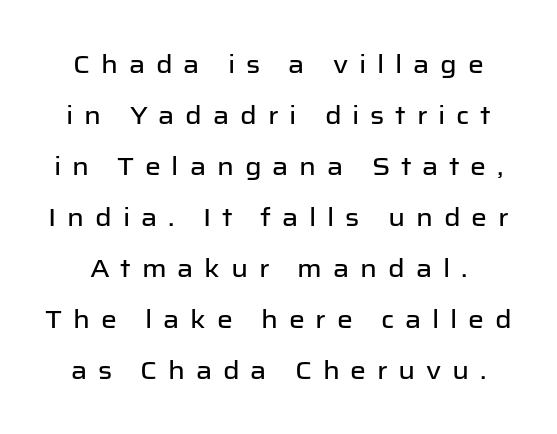
Loose tracking; the words dissolve into strings of separated letters. Horizontal bands of white between lines are thick stripes. Quick note: underline off. The font's upright variant was chosen for this text.
